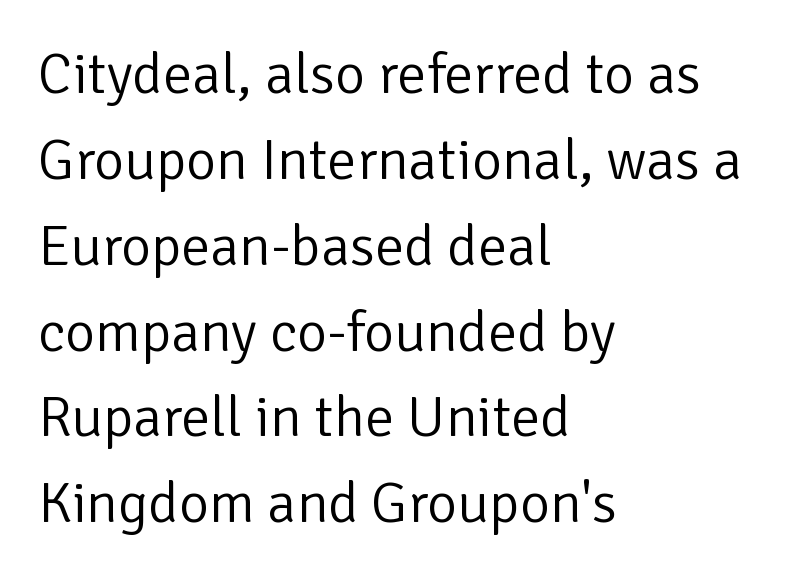
The font family rendered here belongs to the sans-serif group. Words appear dense and cohesive because spacing is normal. This sample uses an upright cut, with every glyph sitting square on the baseline. The letterforms sit at book weight or below. Each row of text sits above clean, open space.
